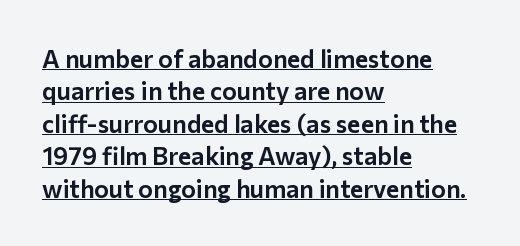
Quick note: interline space is typical. Left-aligned paragraph, ragged on the right. Letter spacing: default. Designer's note — italics off, roman on.
